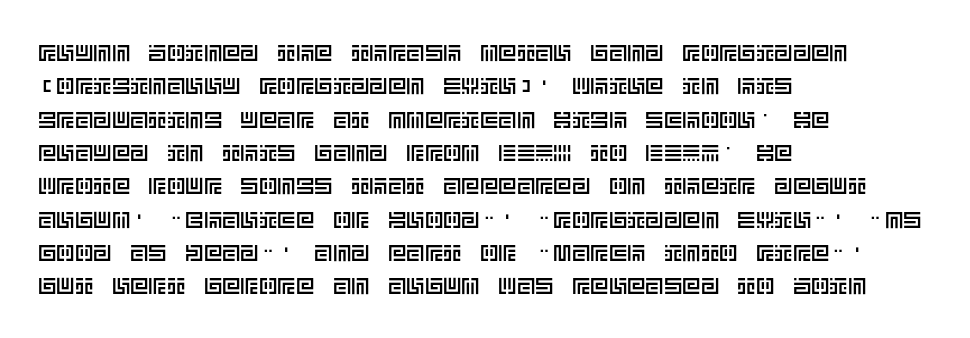
Q: Is the text italic (slanted)? A: No, it is upright.
Q: Is the text underlined? A: No.
Q: How is the paragraph aligned? A: Left-aligned.
Q: Is the spacing between letters normal or unusually wide? A: Normal.
Q: Is the spacing between lines tight, normal or loose? A: Normal.
